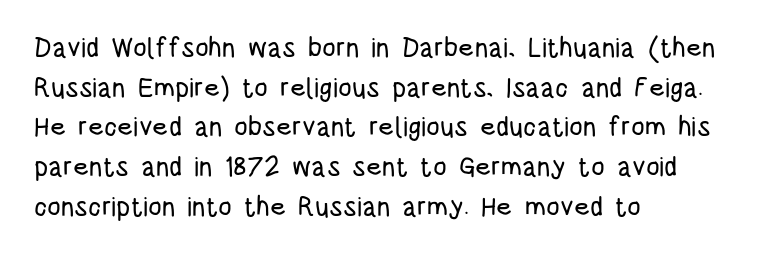
{"italic": "no", "underline": "no", "align": "left", "line_spacing": "normal", "line_spacing_ratio": 1.47, "letter_spacing": "normal", "letter_spacing_em": 0.0, "glyph_px": 27}
